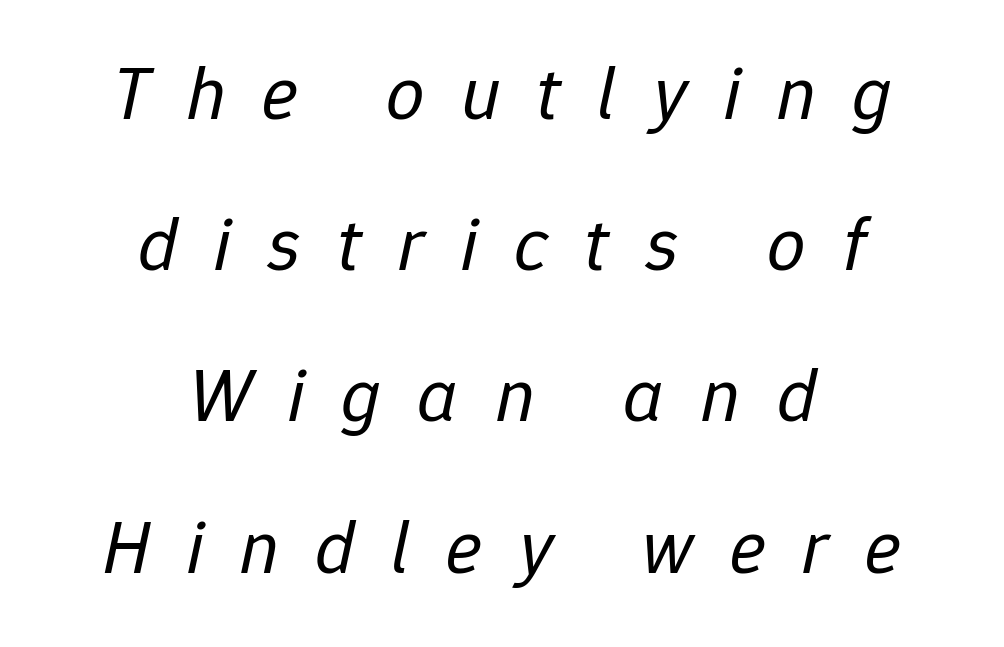
{"italic": "yes", "lean": "right", "slant_degrees": 12, "bold": "no", "weight": "regular", "width": "normal", "stroke_contrast": "low", "x_height": "medium", "monospaced": "no", "underline": "no", "align": "center", "line_spacing": "loose", "line_spacing_ratio": 1.99, "letter_spacing": "wide", "letter_spacing_em": 0.48, "glyph_px": 76}
